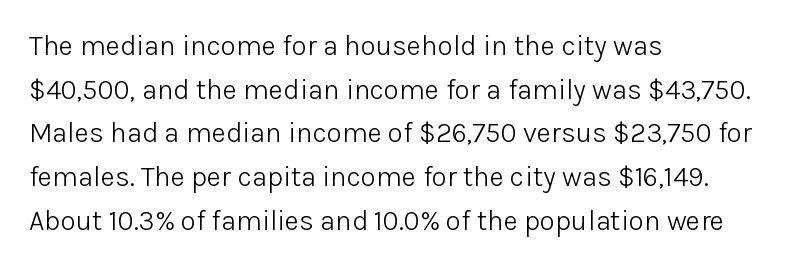
The image shows 28 px light sans-serif type, upright; set left-aligned, normal line spacing (1.56x), normal letter spacing, not underlined; low stroke contrast and a medium x-height.
